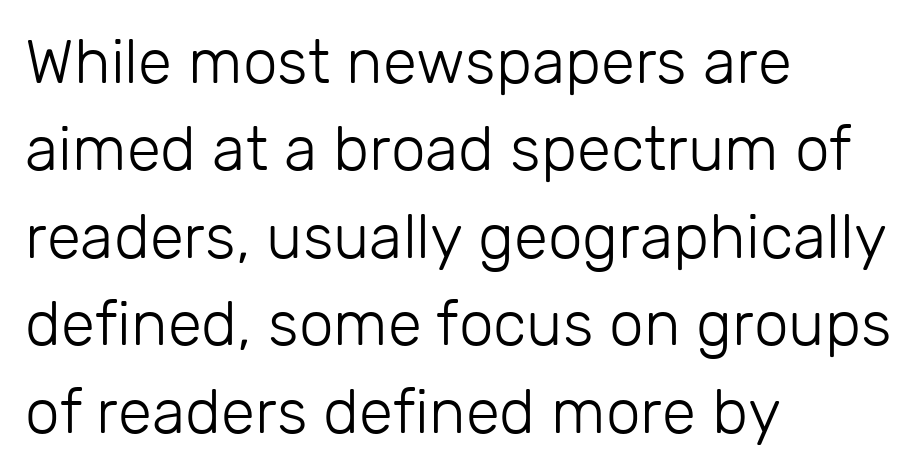
The image shows 62 px light sans-serif type, upright; set left-aligned, normal line spacing (1.41x), normal letter spacing, not underlined; low stroke contrast and a medium x-height.
